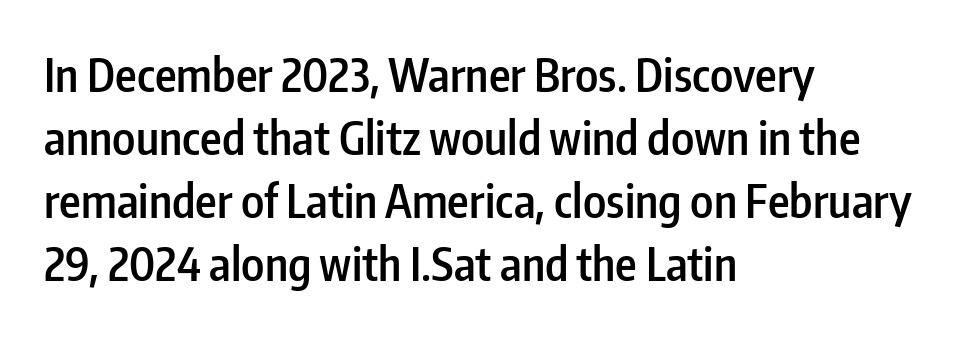
{"serif": "no", "italic": "no", "bold": "semi", "weight": "semibold", "width": "condensed", "stroke_contrast": "low", "x_height": "medium", "monospaced": "no", "underline": "no", "align": "left", "line_spacing": "normal", "line_spacing_ratio": 1.37, "letter_spacing": "normal", "letter_spacing_em": 0.0, "glyph_px": 46}
